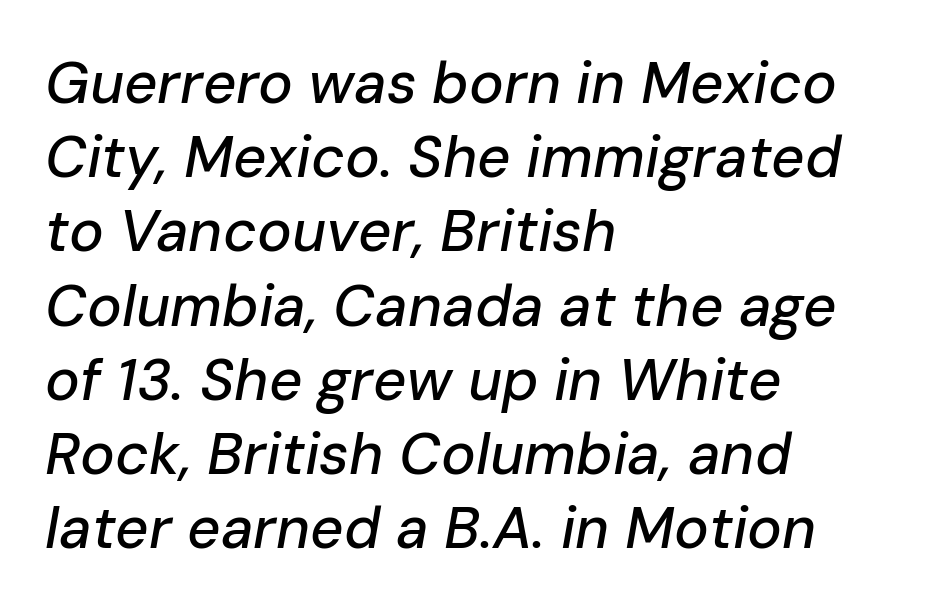
{"italic": "yes", "lean": "right", "slant_degrees": 10, "width": "normal", "stroke_contrast": "low", "x_height": "medium", "monospaced": "no", "underline": "no", "align": "left", "line_spacing": "normal", "line_spacing_ratio": 1.28, "letter_spacing": "normal", "letter_spacing_em": 0.0, "glyph_px": 58}
